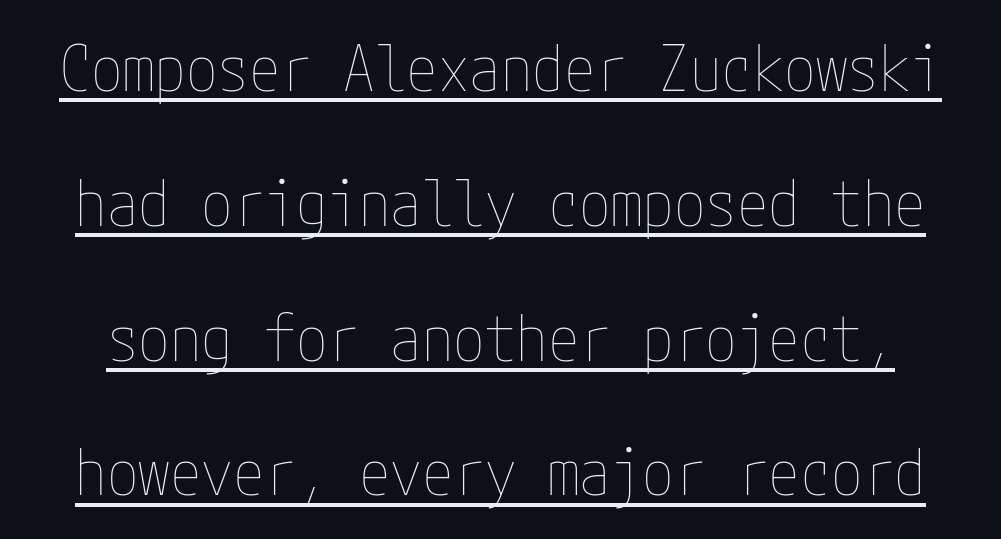
The image shows 63 px thin, condensed type, upright; set loose line spacing (2.14x), normal letter spacing, underlined; low stroke contrast and a medium x-height.
